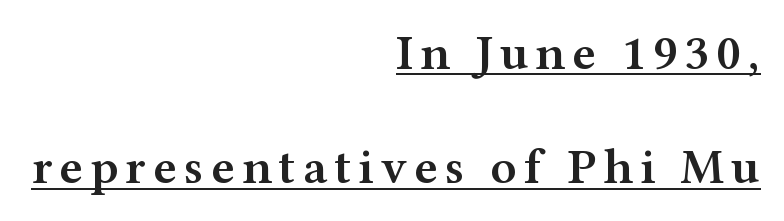
The image shows 50 px semibold, wide serif type, upright; set right-aligned, loose line spacing (2.29x), underlined; medium stroke contrast and a medium x-height.
